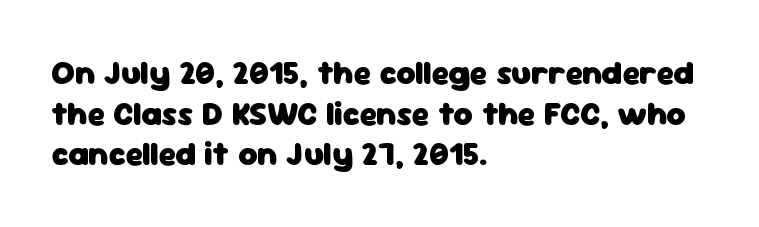
The image shows 33 px heavy sans-serif type, upright; set left-aligned, line spacing 1.23x, normal letter spacing, not underlined; low stroke contrast and a medium x-height.
